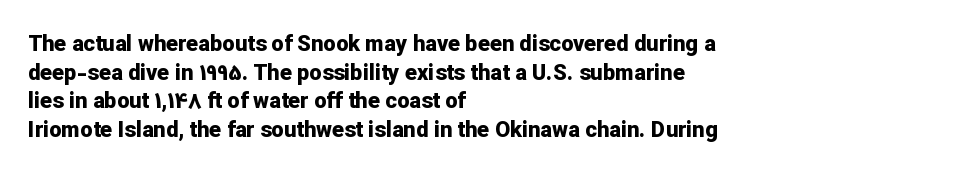
{"italic": "no", "bold": "yes", "underline": "no", "align": "left", "line_spacing": "normal", "line_spacing_ratio": 1.3, "letter_spacing": "normal", "letter_spacing_em": 0.0, "glyph_px": 22}
